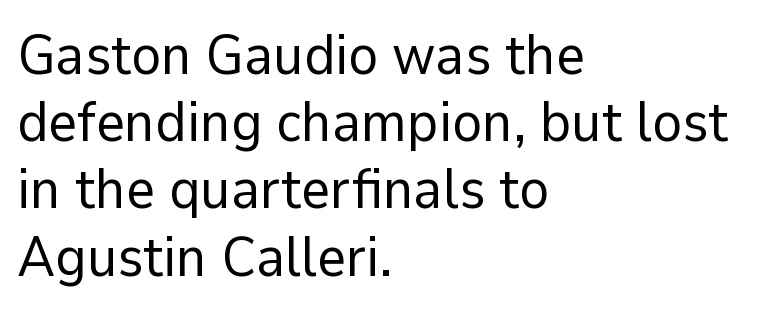
Q: Is the text bold? A: No.
Q: Is the text italic (slanted)? A: No, it is upright.
Q: Is the typeface a serif or a sans-serif typeface? A: Sans-serif.
Q: Is the text underlined? A: No.
Q: How is the paragraph aligned? A: Left-aligned.
Q: Is the spacing between letters normal or unusually wide? A: Normal.
Q: Width (condensed, normal, or wide)? A: Normal.
Q: Stroke contrast? A: Low.
Q: x-height? A: Medium.
Q: Monospaced? A: No.
